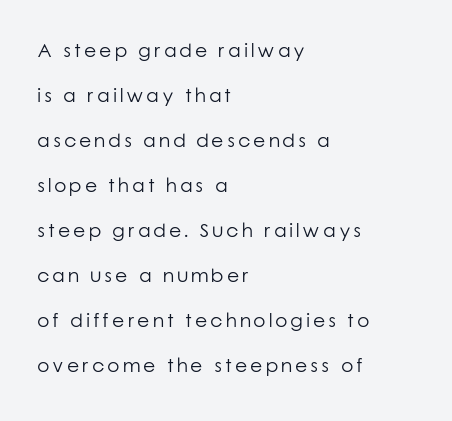
The font is comparable to plain body text, perhaps lighter. Alignment: flush left. Does the lettering tilt? It doesn't — this is upright. The lines are spread far apart with generous leading. The glyphs are unaccompanied by any horizontal stroke below them.
